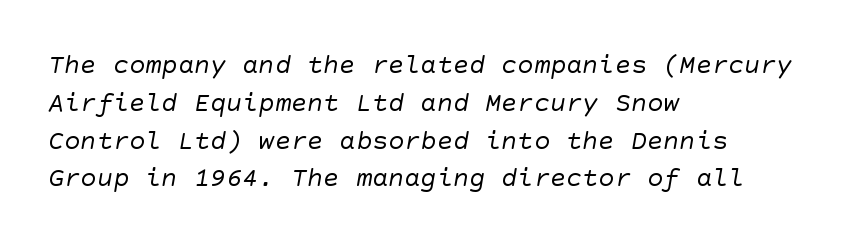
{"bold": "no", "underline": "no", "align": "left", "line_spacing": "normal", "line_spacing_ratio": 1.4, "letter_spacing": "normal", "letter_spacing_em": 0.0, "glyph_px": 27}
